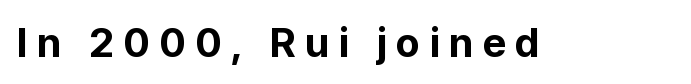
This sample uses expanded letter spacing, leaving extra air between glyphs. Varying glyph widths throughout — classic text-font behaviour. Honestly, there is no underline to notice here at all. Strokes here are thick enough to call this a true bold. Typographically, this falls in the sans-serif category.
